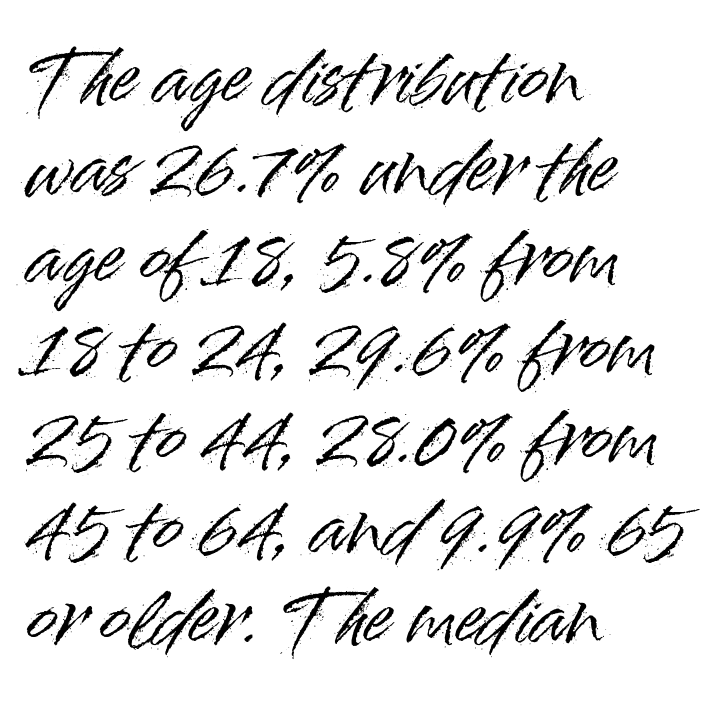
The image shows 72 px sans-serif type; set left-aligned, normal line spacing (1.25x), normal letter spacing, not underlined; high stroke contrast and a small x-height.
